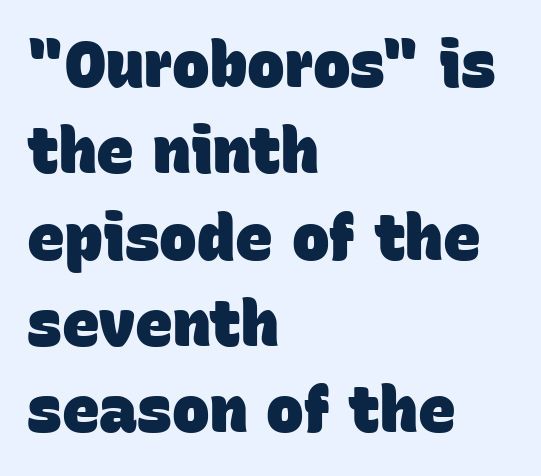
{"serif": "no", "bold": "yes", "weight": "heavy", "width": "normal", "stroke_contrast": "low", "x_height": "large", "monospaced": "no", "underline": "no", "align": "left", "line_spacing": "normal", "line_spacing_ratio": 1.37, "letter_spacing": "normal", "letter_spacing_em": 0.0, "glyph_px": 63}
